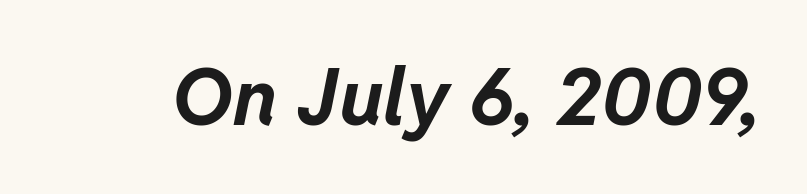
{"italic": "yes", "lean": "right", "slant_degrees": 11, "bold": "yes", "weight": "bold", "width": "normal", "stroke_contrast": "low", "x_height": "medium", "monospaced": "no", "underline": "no", "letter_spacing": "normal", "letter_spacing_em": 0.0, "glyph_px": 78}
